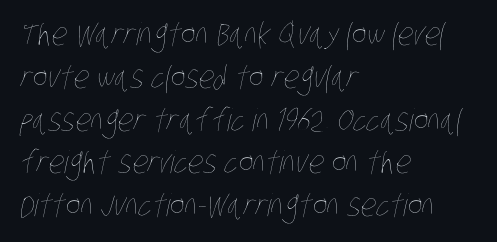
The designer left line spacing at the default. The cut favours lightness, reaching ordinary text weight at its darkest. The paragraph shown leans on its left margin. The gap between lines stays unmarked.
